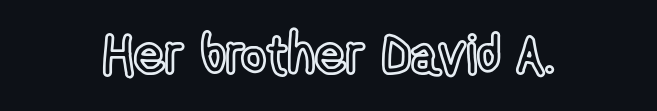
The image shows 54 px condensed type, upright; set normal letter spacing, not underlined; a medium x-height.
